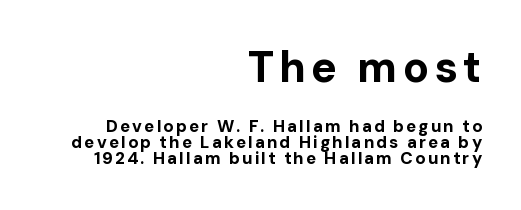
The image shows 43 px bold sans-serif type, upright; set right-aligned, tight line spacing (0.96x), not underlined; the first (top) block is 2.53x larger; low stroke contrast and a medium x-height.
